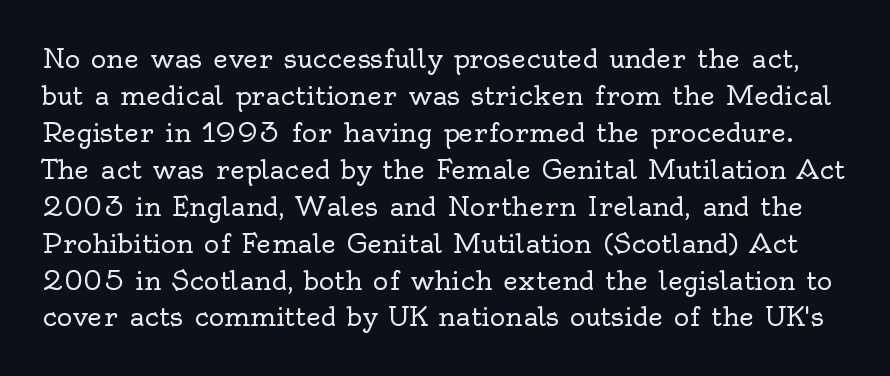
{"italic": "no", "bold": "no", "underline": "no", "line_spacing": "normal", "line_spacing_ratio": 1.42, "letter_spacing": "normal", "letter_spacing_em": 0.0, "glyph_px": 26}
